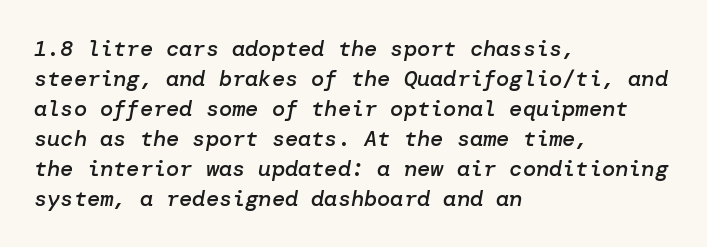
Anything drawn beneath the words? Only blank space. How would I describe the line gaps? Plain and ordinary. Compared with typical body copy, the letter spacing here is the same. Summary of weight: moderately heavy, a semibold. One-word summary of the alignment: left.
